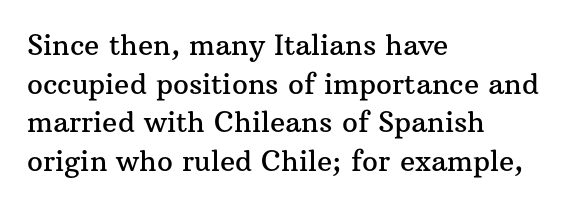
Q: Is the text italic (slanted)? A: No, it is upright.
Q: Is the typeface a serif or a sans-serif typeface? A: Serif.
Q: Is the text underlined? A: No.
Q: How is the paragraph aligned? A: Left-aligned.
Q: Is the spacing between letters normal or unusually wide? A: Normal.
Q: Is the spacing between lines tight, normal or loose? A: Normal.
Q: Width (condensed, normal, or wide)? A: Normal.
Q: Stroke contrast? A: Medium.
Q: x-height? A: Medium.
Q: Monospaced? A: No.
